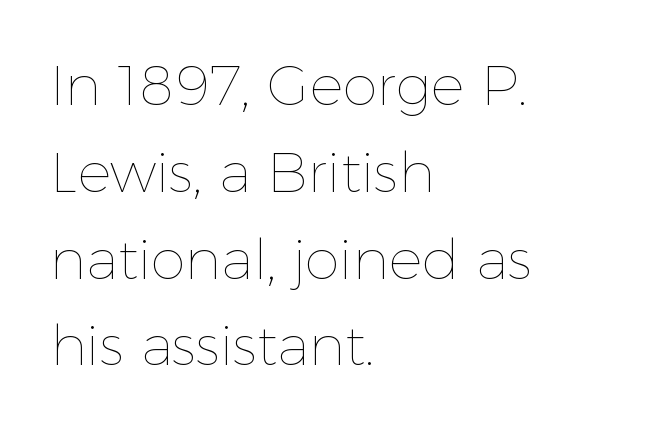
{"italic": "no", "bold": "no", "weight": "thin", "width": "normal", "x_height": "medium", "monospaced": "no", "underline": "no", "align": "left", "line_spacing": "normal", "line_spacing_ratio": 1.55, "letter_spacing": "normal", "letter_spacing_em": 0.0, "glyph_px": 56}
